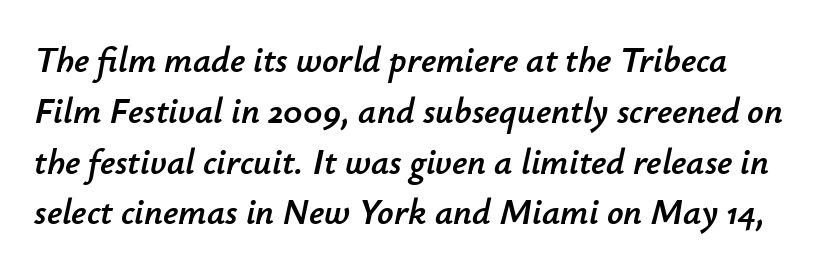
{"italic": "yes", "lean": "right", "slant_degrees": 12, "width": "normal", "stroke_contrast": "low", "x_height": "small", "monospaced": "no", "underline": "no", "line_spacing": "normal", "line_spacing_ratio": 1.41, "letter_spacing": "normal", "letter_spacing_em": 0.0, "glyph_px": 36}
